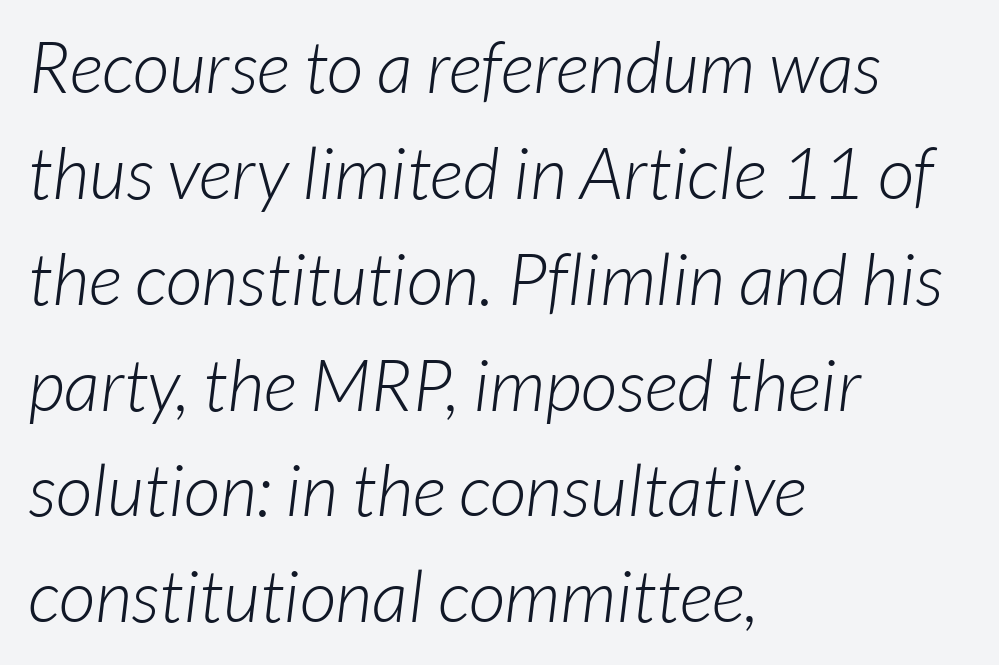
Q: Is the text bold? A: No.
Q: Is the typeface a serif or a sans-serif typeface? A: Sans-serif.
Q: Is the text underlined? A: No.
Q: How is the paragraph aligned? A: Left-aligned.
Q: Is the spacing between letters normal or unusually wide? A: Normal.
Q: Is the spacing between lines tight, normal or loose? A: Normal.
Q: Width (condensed, normal, or wide)? A: Normal.
Q: Stroke contrast? A: Low.
Q: x-height? A: Medium.
Q: Monospaced? A: No.
